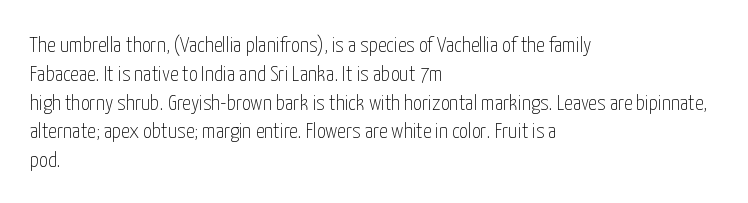
The image shows 22 px text type, upright; set left-aligned, normal line spacing (1.31x), normal letter spacing, not underlined.
